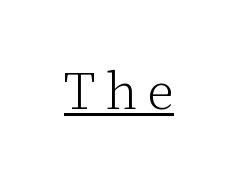
The image shows 52 px light serif type, upright; set underlined; low stroke contrast and a medium x-height.
